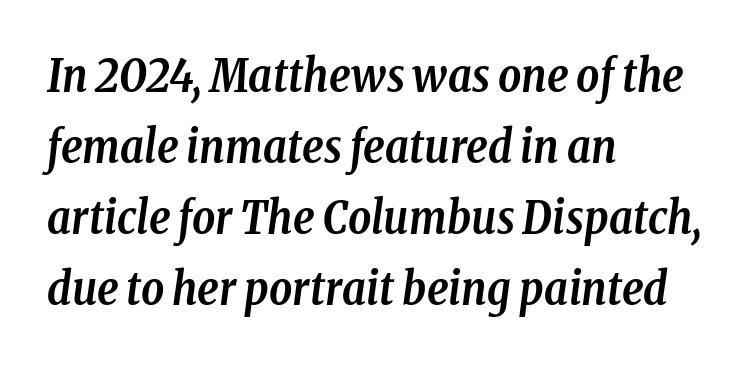
The image shows 45 px semibold, condensed serif type, italic (leaning right); set left-aligned, normal line spacing (1.58x), normal letter spacing, not underlined; low stroke contrast and a medium x-height.
